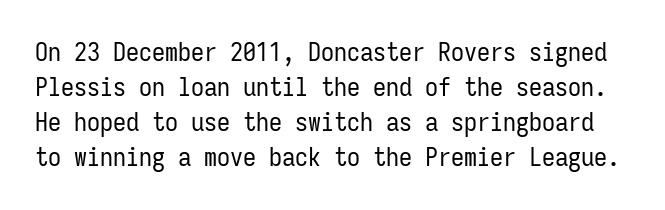
The image shows 26 px text type, upright; set normal line spacing (1.35x), normal letter spacing, not underlined.
